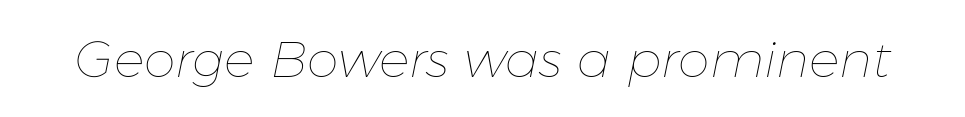
Descenders hang freely into open space. Think of a printed novel: that variable character pitch is what you see here. Designer's note — italics engaged. The gaps between neighbouring characters are ordinary and unremarkable. A light-to-regular cut is what we see here.
